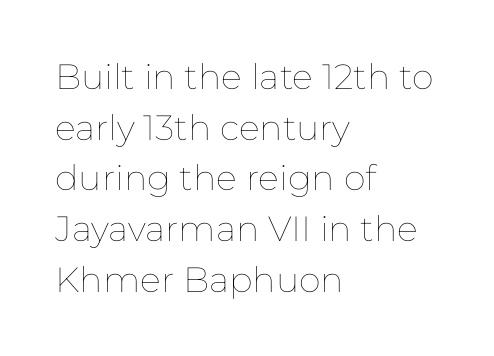
The image shows 35 px thin type, upright; set left-aligned, normal line spacing (1.45x), normal letter spacing, not underlined; low stroke contrast and a medium x-height.
